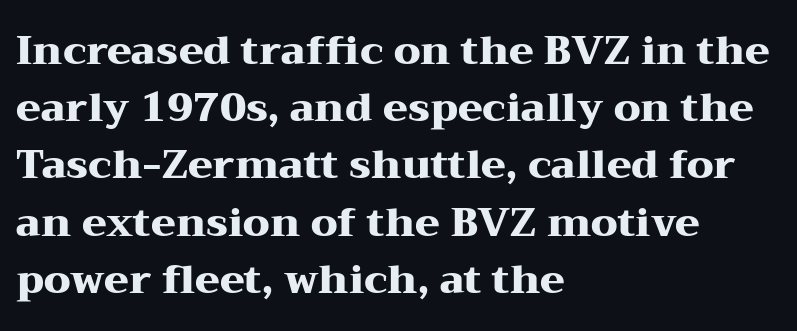
The image shows 40 px heavy, wide serif type, upright; set left-aligned, normal line spacing (1.43x), normal letter spacing, not underlined; medium stroke contrast and a medium x-height.
